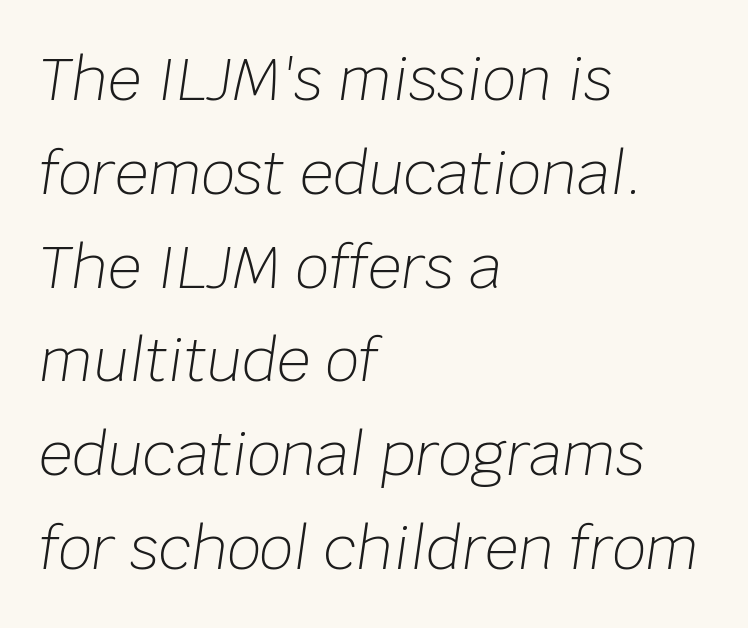
No extra tracking has been applied to these lines. Here the designer chose a conventional face with non-uniform glyph widths. Underlining? Definitely not there. Quick note: italic. No letter is thick-stroked: the sample isn't bold.
